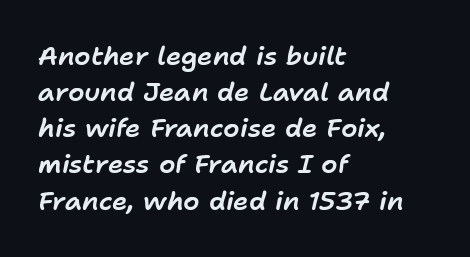
The image shows 26 px text type, italic (leaning right); set left-aligned, normal line spacing (1.39x), normal letter spacing, not underlined.
